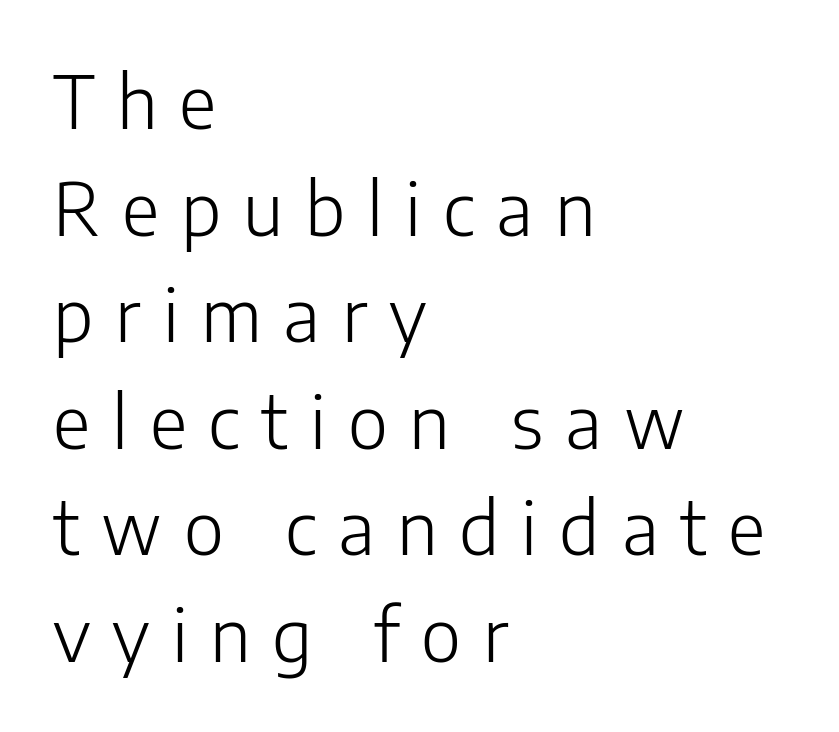
The image shows 73 px light sans-serif type, upright; set left-aligned, normal line spacing (1.46x), unusually wide letter spacing (+0.3 em), not underlined; low stroke contrast and a medium x-height.
